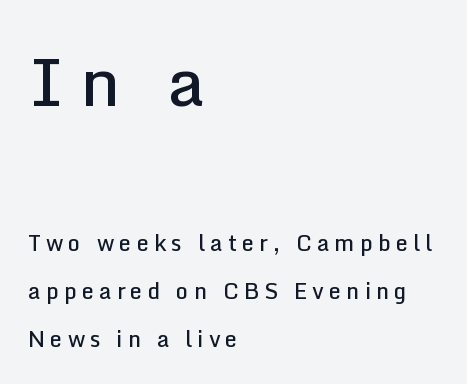
The letters advance in unequal steps, a hallmark of proportional type. Any mark beneath the type? The region is blank. Vertical strokes here are truly vertical. Line beginnings align vertically; line endings do not.
